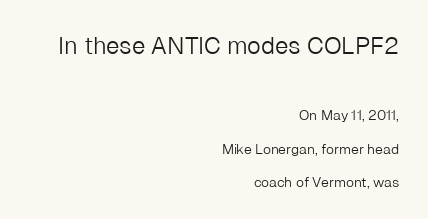
These two chunks differ in scale, with the top chunk taking the larger measure. The letters sit at their default tracking, neither squeezed nor spread. The lines in this sample share a right terminus and differ only in where they begin. Interline gaps are noticeably wide in this sample.
